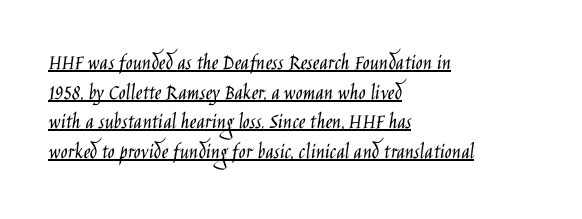
The image shows 23 px text type; set left-aligned, normal line spacing (1.29x), normal letter spacing, underlined.
